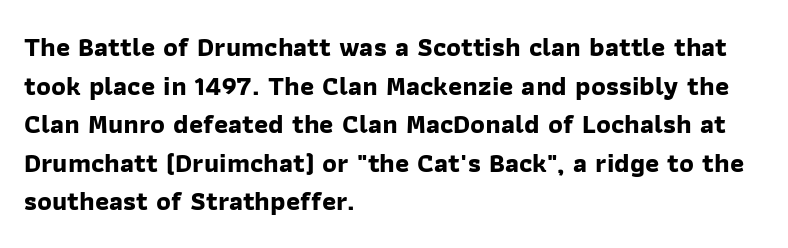
The image shows 27 px bold type; set left-aligned, normal line spacing (1.43x), normal letter spacing, not underlined.
